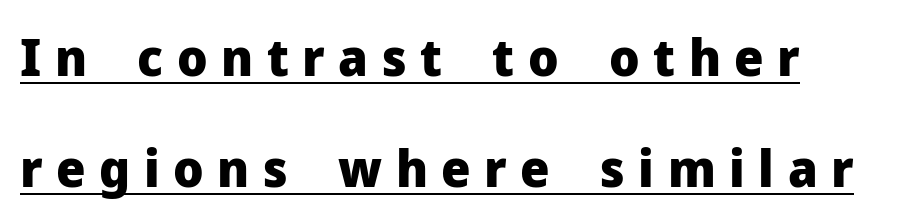
Q: Is the text bold? A: Yes.
Q: Is the text italic (slanted)? A: No, it is upright.
Q: Is the typeface a serif or a sans-serif typeface? A: Sans-serif.
Q: Is the text underlined? A: Yes.
Q: How is the paragraph aligned? A: Left-aligned.
Q: Is the spacing between letters normal or unusually wide? A: Unusually wide.
Q: Is the spacing between lines tight, normal or loose? A: Loose.
Q: Width (condensed, normal, or wide)? A: Normal.
Q: Stroke contrast? A: Low.
Q: x-height? A: Medium.
Q: Monospaced? A: No.
